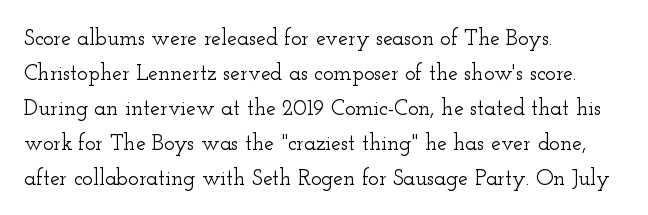
The image shows 22 px text type, upright; set left-aligned, normal line spacing (1.59x), normal letter spacing, not underlined.
